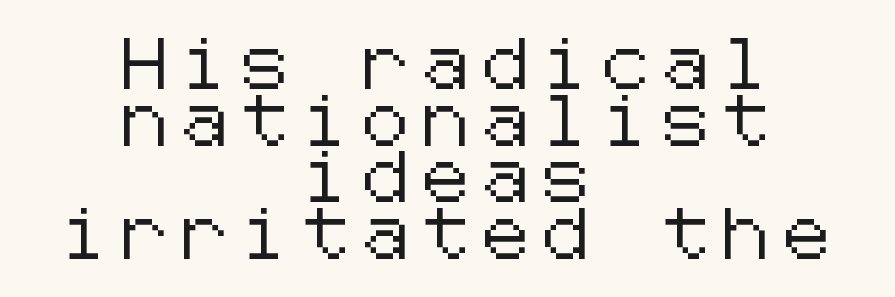
The image shows 51 px sans-serif type, upright; set centered, tight line spacing (1.11x), unusually wide letter spacing (+0.29 em), not underlined; low stroke contrast and a medium x-height.
